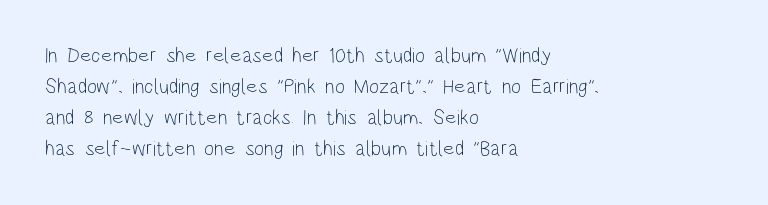
{"italic": "no", "bold": "no", "underline": "no", "align": "left", "line_spacing": "normal", "line_spacing_ratio": 1.47, "letter_spacing": "normal", "letter_spacing_em": 0.0, "glyph_px": 21}
